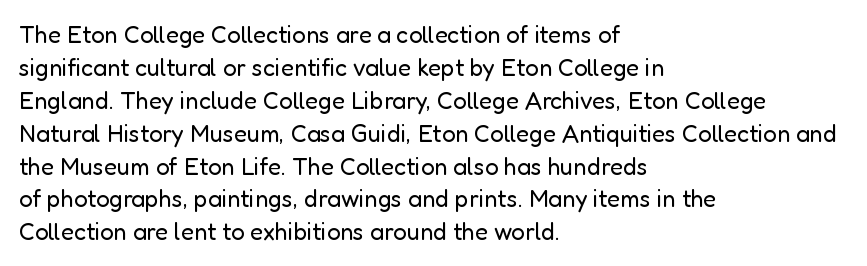
The image shows 24 px text type, upright; set left-aligned, normal line spacing (1.37x), normal letter spacing, not underlined.
